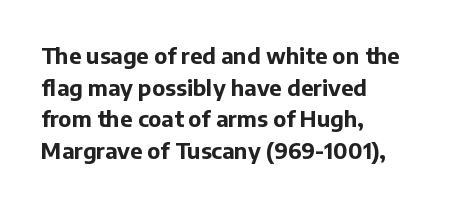
{"italic": "no", "bold": "yes", "underline": "no", "align": "left", "line_spacing": "normal", "line_spacing_ratio": 1.44, "letter_spacing": "normal", "letter_spacing_em": 0.0, "glyph_px": 22}
